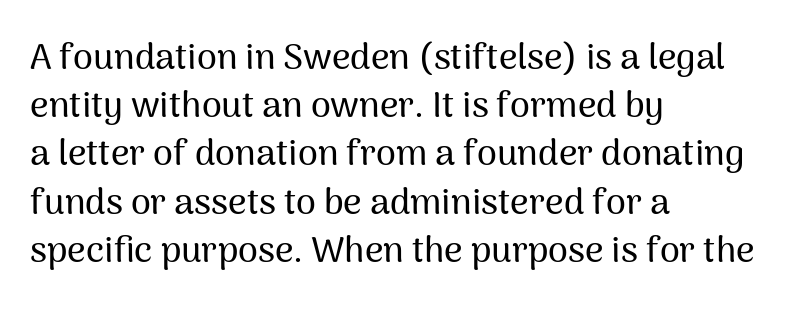
Q: Is the text italic (slanted)? A: No, it is upright.
Q: Is the typeface a serif or a sans-serif typeface? A: Sans-serif.
Q: Is the text underlined? A: No.
Q: How is the paragraph aligned? A: Left-aligned.
Q: Is the spacing between letters normal or unusually wide? A: Normal.
Q: Is the spacing between lines tight, normal or loose? A: Normal.
Q: Width (condensed, normal, or wide)? A: Normal.
Q: Stroke contrast? A: Medium.
Q: x-height? A: Medium.
Q: Monospaced? A: No.
